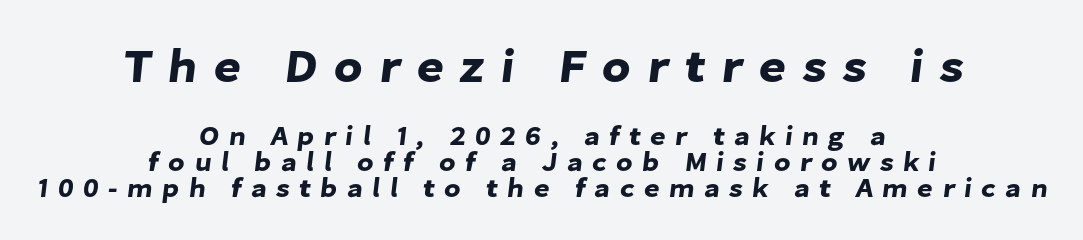
{"serif": "no", "width": "normal", "stroke_contrast": "low", "x_height": "medium", "monospaced": "no", "underline": "no", "align": "center", "line_spacing": "tight", "line_spacing_ratio": 0.96, "letter_spacing": "wide", "letter_spacing_em": 0.34, "larger_block": "first", "size_ratio": 1.74, "glyph_px": 47}
